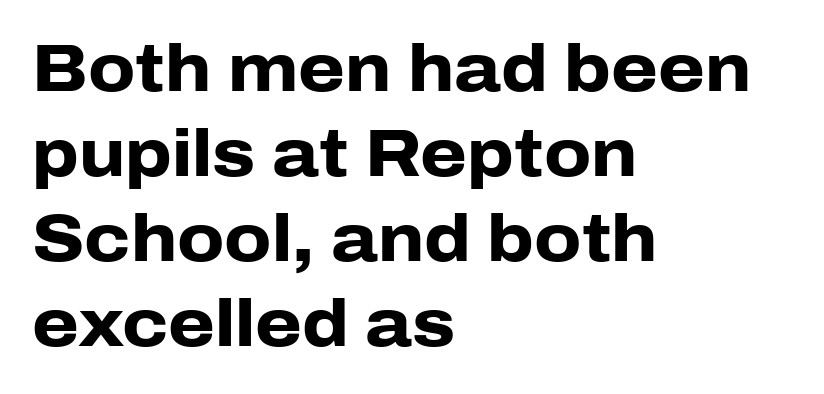
The image shows 67 px heavy sans-serif type, upright; set left-aligned, normal line spacing (1.27x), normal letter spacing, not underlined; low stroke contrast and a medium x-height.
